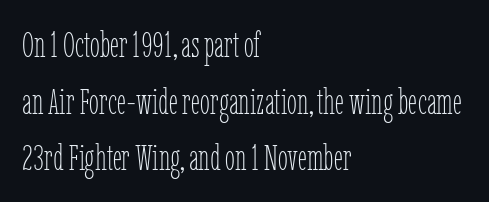
The image shows 36 px thin, condensed type, upright; set left-aligned, normal line spacing (1.57x), normal letter spacing, not underlined; low stroke contrast and a medium x-height.
